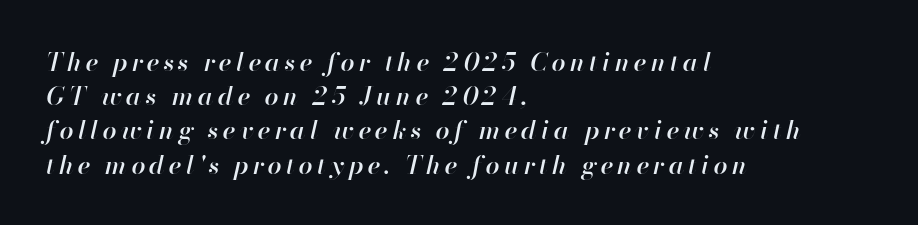
The image shows 25 px text type, italic (leaning right); set left-aligned, normal line spacing (1.37x), not underlined.
